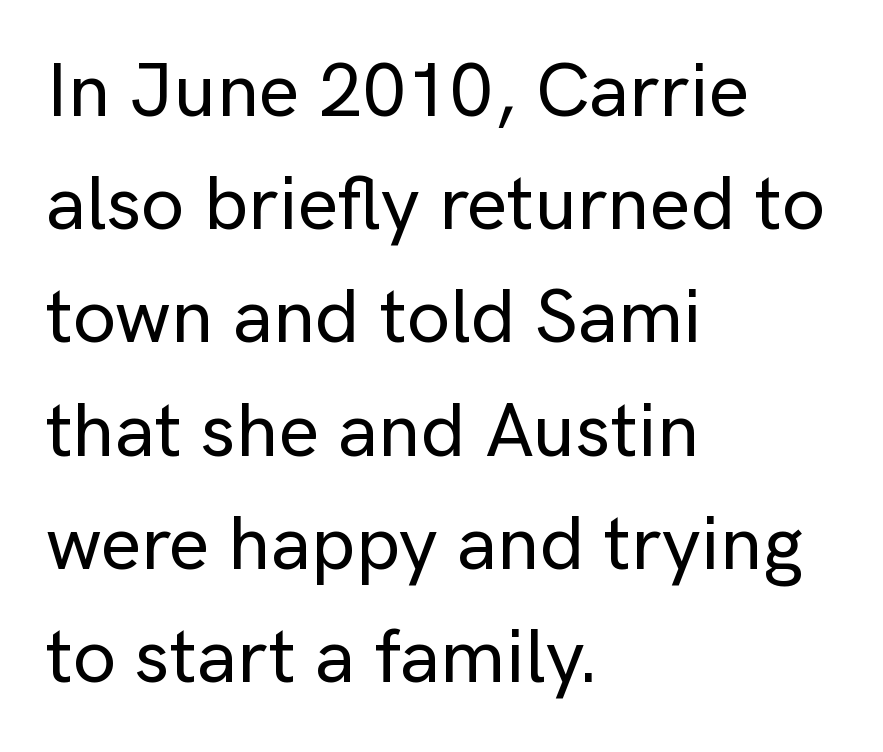
The image shows 77 px sans-serif type, upright; set left-aligned, normal line spacing (1.47x), normal letter spacing, not underlined; low stroke contrast and a medium x-height.
